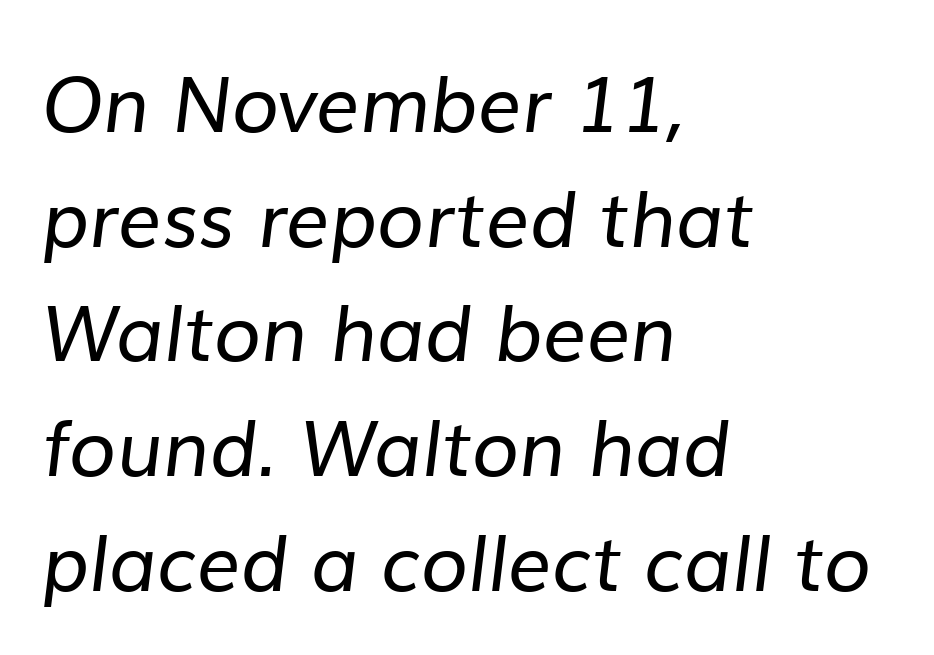
The image shows 77 px regular-weight sans-serif type; set left-aligned, normal line spacing (1.49x), normal letter spacing, not underlined; low stroke contrast and a medium x-height.
